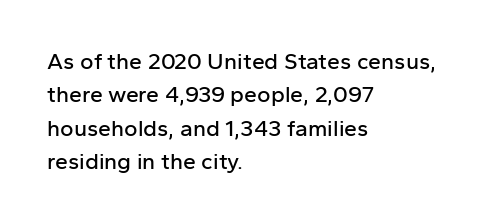
Q: Is the text italic (slanted)? A: No, it is upright.
Q: Is the text underlined? A: No.
Q: How is the paragraph aligned? A: Left-aligned.
Q: Is the spacing between letters normal or unusually wide? A: Normal.
Q: Is the spacing between lines tight, normal or loose? A: Normal.
